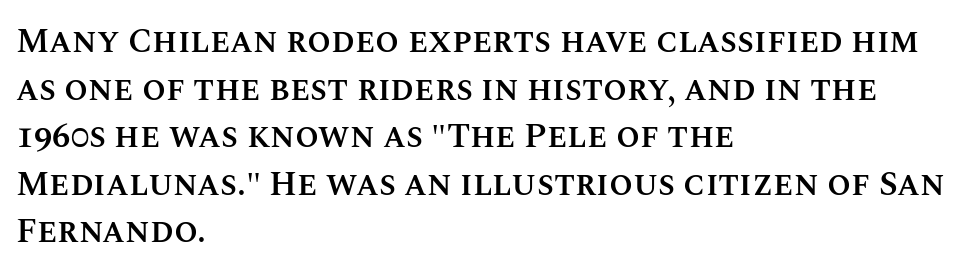
Here the glyphs are tracked normally, forming tight word shapes. Check under the words: just untouched page. Every character sits straight up, as roman type does. Look at the stroke-to-counter ratio: somewhat heavy, a semibold. The designer left line spacing at the default.
